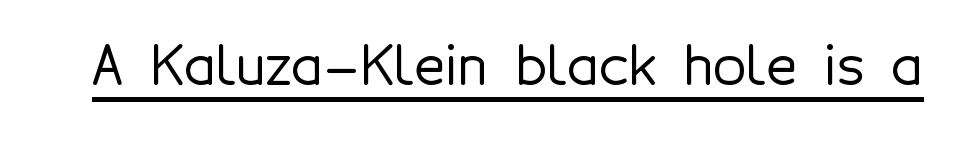
The image shows 54 px sans-serif type, upright; set normal letter spacing, underlined; a medium x-height.
